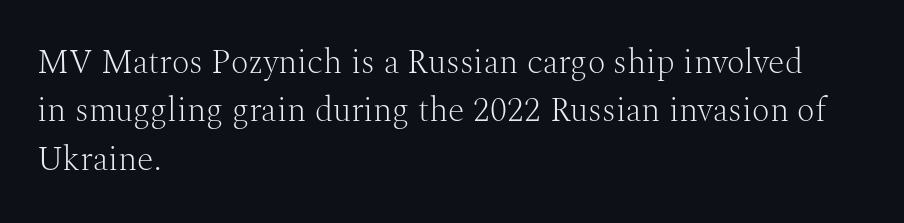
{"serif": "yes", "italic": "no", "bold": "no", "weight": "light", "width": "normal", "stroke_contrast": "medium", "x_height": "medium", "monospaced": "no", "underline": "no", "align": "left", "line_spacing": "normal", "line_spacing_ratio": 1.42, "letter_spacing": "normal", "letter_spacing_em": 0.0, "glyph_px": 34}
